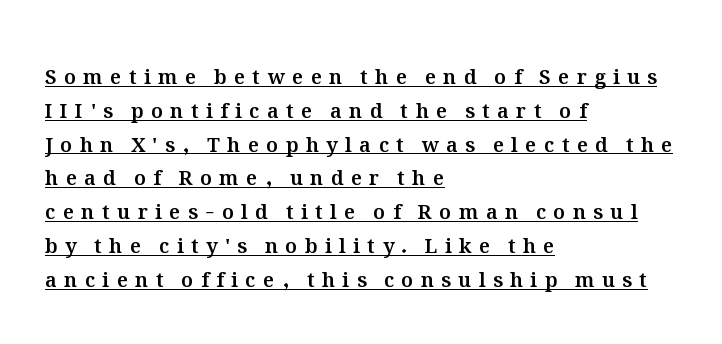
Which margin do the lines hug? The left one — the right edge is uneven. Is there an underline? Yes — a line sits under the letters. Horizontal bands of white between lines are of average thickness. You could only call the tracking loose — the letters float apart. Is there any slant? The stems are plumb.
